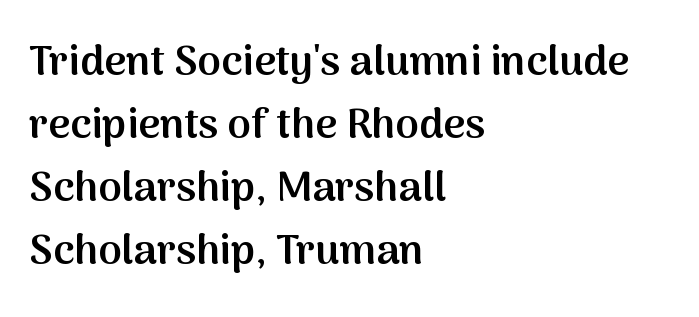
{"serif": "no", "italic": "no", "bold": "semi", "weight": "semibold", "width": "normal", "stroke_contrast": "medium", "x_height": "medium", "monospaced": "no", "underline": "no", "align": "left", "line_spacing": "normal", "line_spacing_ratio": 1.5, "letter_spacing": "normal", "letter_spacing_em": 0.0, "glyph_px": 42}
